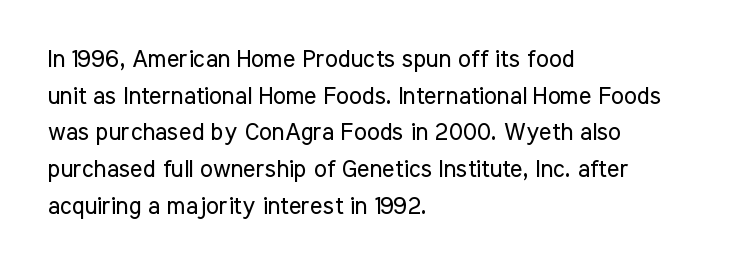
The image shows 24 px text type, upright; set left-aligned, normal line spacing (1.53x), normal letter spacing, not underlined.
